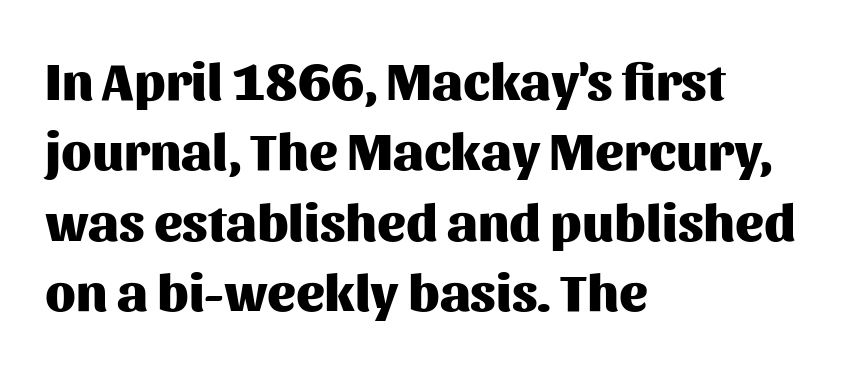
Spacing verdict: proportional, widths tailored to each character. Letters rest on an invisible, unmarked baseline. This rendering leaves character spacing at its baseline value. This sample uses a sans-serif face. Upright lettering throughout. Is the type bold? Yes — the strokes are clearly thick and heavy.
